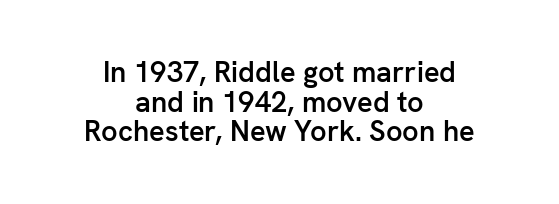
Q: Is the text bold? A: Semi-bold.
Q: Is the text italic (slanted)? A: No, it is upright.
Q: Is the typeface a serif or a sans-serif typeface? A: Sans-serif.
Q: Is the text underlined? A: No.
Q: How is the paragraph aligned? A: Centered.
Q: Is the spacing between letters normal or unusually wide? A: Normal.
Q: Is the spacing between lines tight, normal or loose? A: Tight.
Q: Width (condensed, normal, or wide)? A: Normal.
Q: Stroke contrast? A: Low.
Q: x-height? A: Medium.
Q: Monospaced? A: No.
